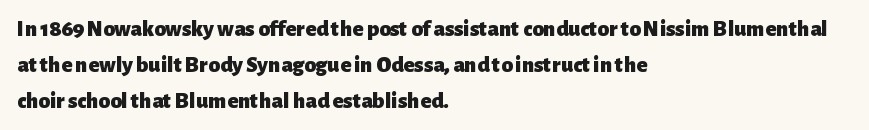
{"italic": "no", "bold": "yes", "underline": "no", "align": "left", "line_spacing": "normal", "line_spacing_ratio": 1.56, "letter_spacing": "normal", "letter_spacing_em": 0.0, "glyph_px": 23}
